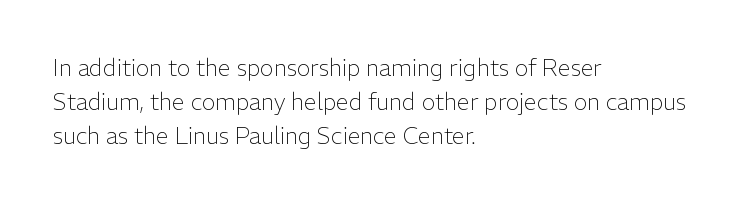
{"italic": "no", "bold": "no", "underline": "no", "align": "left", "line_spacing": "normal", "line_spacing_ratio": 1.48, "letter_spacing": "normal", "letter_spacing_em": 0.0, "glyph_px": 23}
